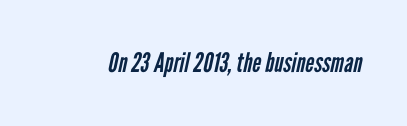
The line texture is even and compact thanks to regular tracking. Glance below the letters and you will spot only blank space. Heft: none added — not bold.
